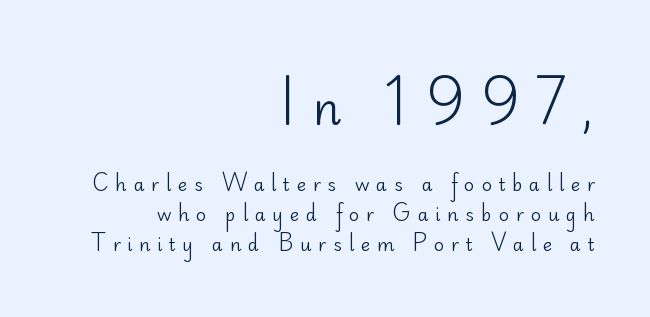
Q: Is the text bold? A: No.
Q: Is the text italic (slanted)? A: No, it is upright.
Q: Is the typeface a serif or a sans-serif typeface? A: Sans-serif.
Q: Is the text underlined? A: No.
Q: How is the paragraph aligned? A: Right-aligned.
Q: Is the spacing between letters normal or unusually wide? A: Unusually wide.
Q: Is the spacing between lines tight, normal or loose? A: Normal.
Q: Which block of text is set in a larger size, the first (top) or the second (bottom)? A: The first (top) one.
Q: Width (condensed, normal, or wide)? A: Normal.
Q: Stroke contrast? A: Low.
Q: x-height? A: Small.
Q: Monospaced? A: No.
